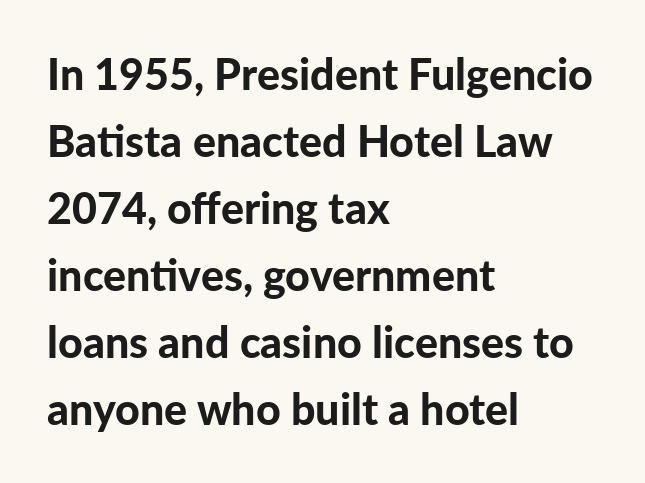
Leading matches the norm, producing a regular column. Spacing verdict: proportional, widths tailored to each character. The space beneath each line is pristine and unruled. Typographically, this falls in the sans-serif category. You'd pick this weight for a headline — it's a proper bold. Posture: vertical.
